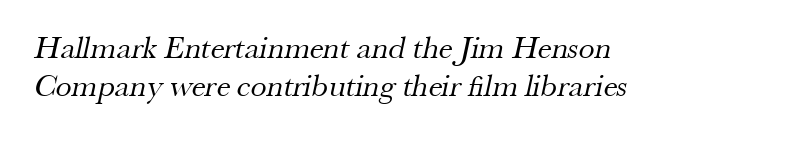
The image shows 32 px regular-weight serif type; set left-aligned, line spacing 1.19x, normal letter spacing, not underlined; medium stroke contrast and a small x-height.
